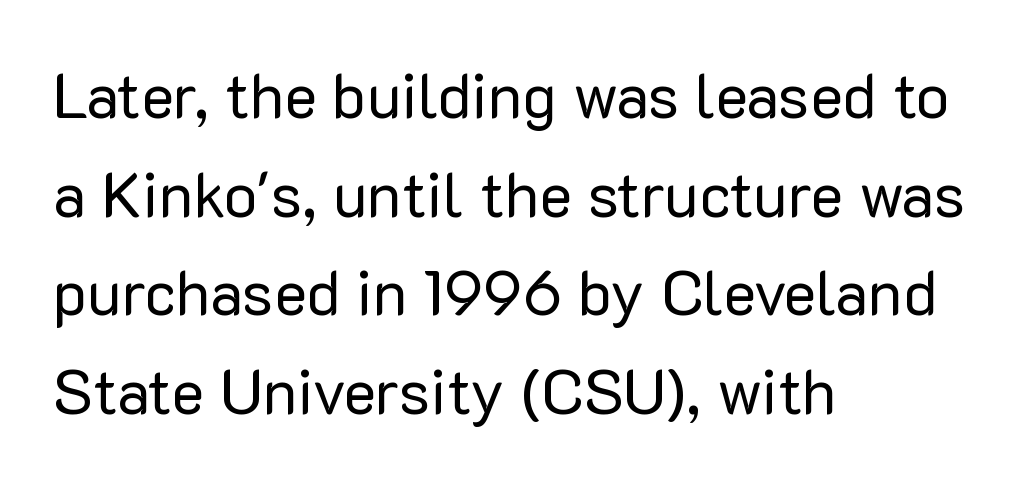
Glyph-to-glyph distance matches everyday printed text. Only glyphs here, with clear space below each row. This sample uses a sans-serif face. Baseline-to-baseline distance is the conventional proportion of letter height. Here the designer chose a conventional face with non-uniform glyph widths. Is the type heavy? It reads as light-to-regular instead.
